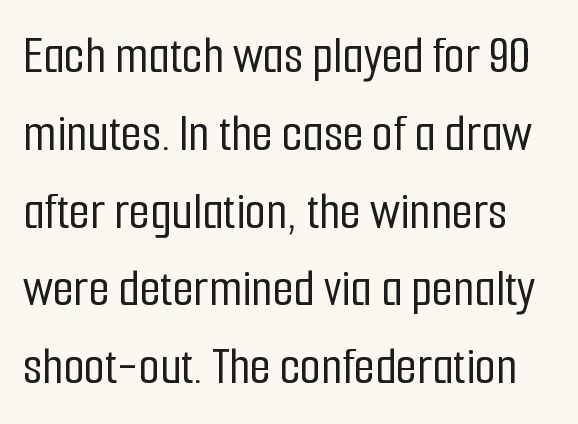
Vertically, the passage feels balanced, rows spaced as you'd expect. These lines were composed using upright roman letters. The words here are not underlined. These lines are rendered in a variable-pitch font. Note: no serifs on the glyphs.
